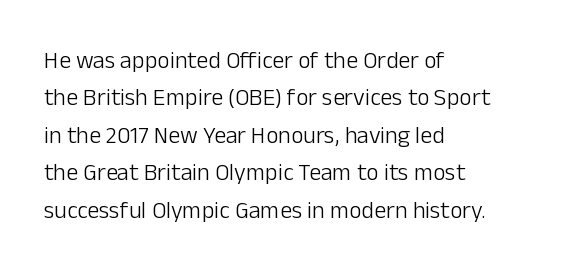
Q: Is the text bold? A: No.
Q: Is the text italic (slanted)? A: No, it is upright.
Q: Is the text underlined? A: No.
Q: How is the paragraph aligned? A: Left-aligned.
Q: Is the spacing between letters normal or unusually wide? A: Normal.
Q: Is the spacing between lines tight, normal or loose? A: Normal.
